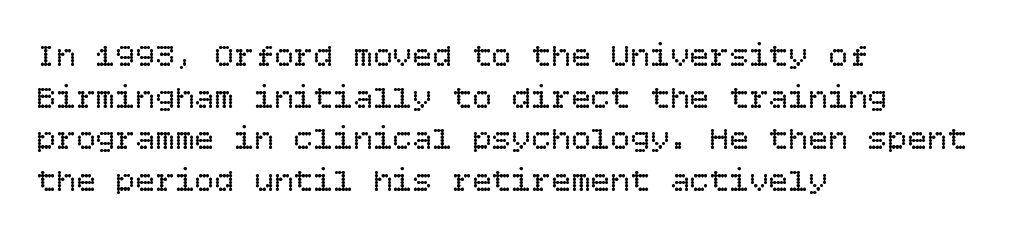
Q: Is the text bold? A: No.
Q: Is the text italic (slanted)? A: No, it is upright.
Q: Is the text underlined? A: No.
Q: How is the paragraph aligned? A: Left-aligned.
Q: Is the spacing between letters normal or unusually wide? A: Normal.
Q: Is the spacing between lines tight, normal or loose? A: Normal.
Q: Width (condensed, normal, or wide)? A: Normal.
Q: Stroke contrast? A: Low.
Q: x-height? A: Large.
